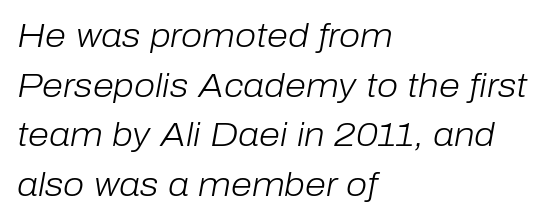
The image shows 34 px light type, italic (leaning right); set left-aligned, normal line spacing (1.46x), normal letter spacing, not underlined; low stroke contrast and a medium x-height.
